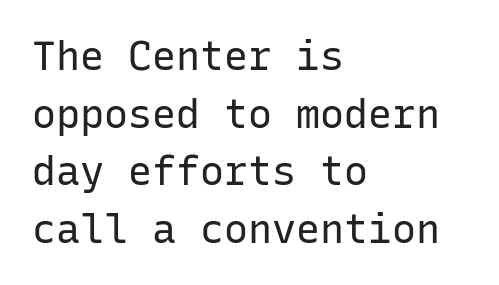
No heavy texture on the line: the type isn't bold. Each line starts at the same left margin while the right side varies. In terms of posture, this sample is upright. Looks like terminal output: every glyph gets an equal slot.
